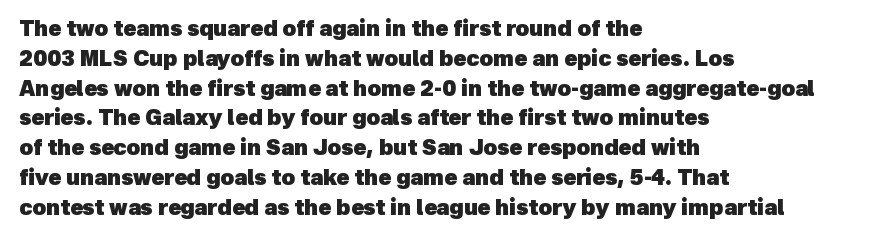
Bold? Absolutely — the strokes are thick and heavy. Does the copy run flush right? No — it runs flush left. Honestly, there is no underline to notice here at all. The lines sit at an ordinary, default distance from one another. Spacing between characters is what you'd get straight out of the box.
